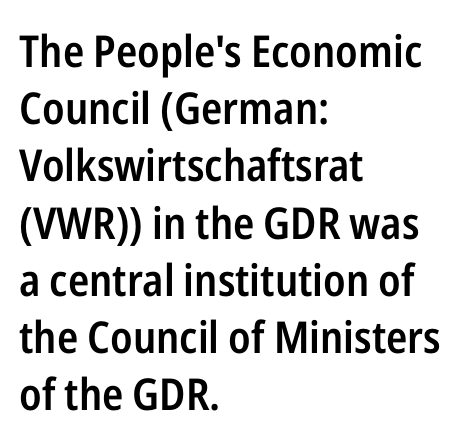
The image shows 44 px semibold, condensed sans-serif type, upright; set left-aligned, normal line spacing (1.3x), normal letter spacing, not underlined; low stroke contrast and a medium x-height.
